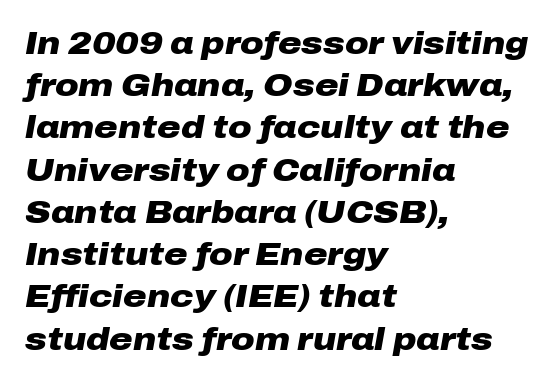
{"italic": "yes", "lean": "right", "slant_degrees": 10, "bold": "yes", "weight": "heavy", "width": "wide", "stroke_contrast": "low", "x_height": "medium", "monospaced": "no", "underline": "no", "align": "left", "line_spacing": "normal", "line_spacing_ratio": 1.32, "letter_spacing": "normal", "letter_spacing_em": 0.0, "glyph_px": 32}
